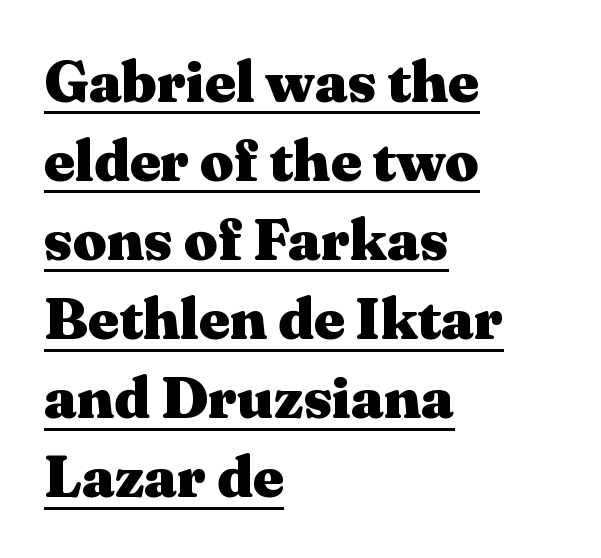
{"serif": "yes", "italic": "no", "bold": "yes", "weight": "heavy", "width": "wide", "stroke_contrast": "medium", "x_height": "medium", "monospaced": "no", "underline": "yes", "align": "left", "line_spacing": "normal", "line_spacing_ratio": 1.34, "letter_spacing": "normal", "letter_spacing_em": 0.0, "glyph_px": 59}
